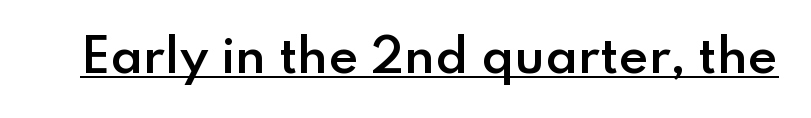
{"serif": "no", "italic": "no", "bold": "semi", "weight": "semibold", "width": "normal", "stroke_contrast": "low", "x_height": "small", "monospaced": "no", "underline": "yes", "letter_spacing": "normal", "letter_spacing_em": 0.0, "glyph_px": 46}
